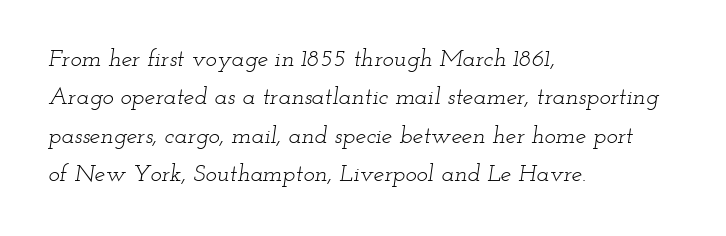
Q: Is the text bold? A: No.
Q: Is the text italic (slanted)? A: Yes, it leans right by about 12 degrees.
Q: Is the text underlined? A: No.
Q: How is the paragraph aligned? A: Left-aligned.
Q: Is the spacing between letters normal or unusually wide? A: Normal.
Q: Is the spacing between lines tight, normal or loose? A: Normal.
